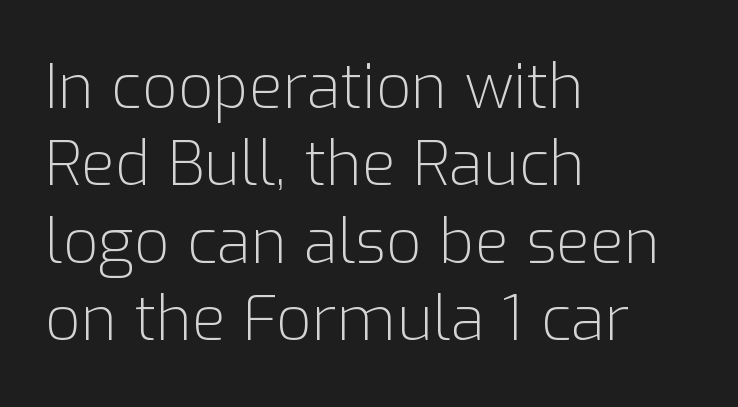
The image shows 62 px light sans-serif type, upright; set left-aligned, normal line spacing (1.25x), normal letter spacing, not underlined; low stroke contrast and a medium x-height.
